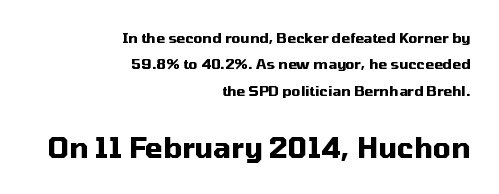
Observe the absence of serifs on each vertical stroke in this sample. The specimen reads as upright at a glance. Is the letter spacing exaggerated? No — it looks like the ordinary default. Typeset ragged left — the right edge is the straight one. Character widths vary here, with narrow letters taking less room than wide ones.
